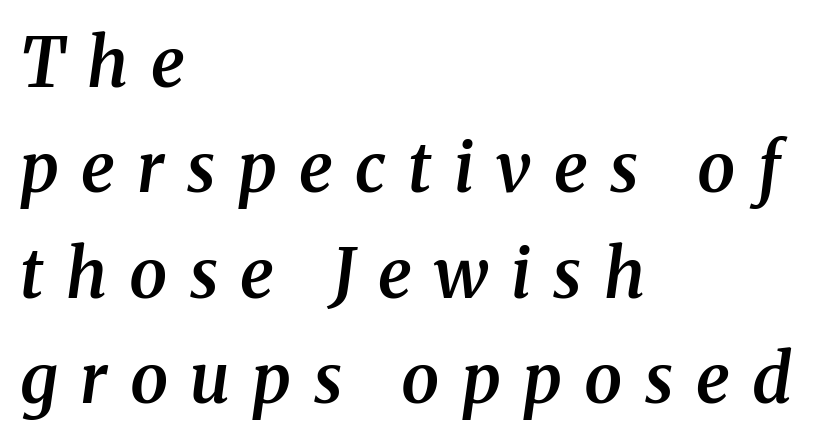
Tall strokes in this sample are angled rather than plumb. Look at the bottom of the vertical strokes: they flare into serifs here. A somewhat darkened texture: the type is semibold rather than bold. A clean baseline with only descenders dipping below it.
